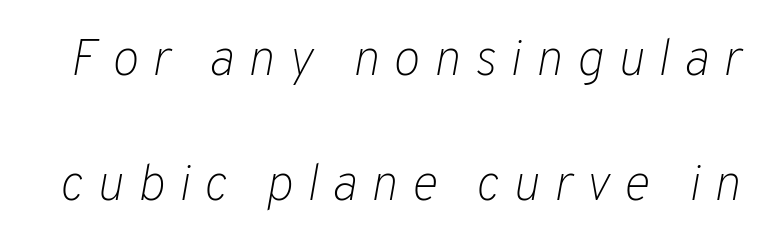
The image shows 51 px light type, italic (leaning right); set loose line spacing (2.46x), unusually wide letter spacing (+0.27 em), not underlined; low stroke contrast and a medium x-height.
